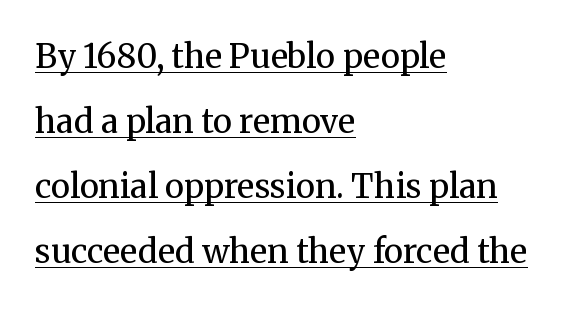
Q: Is the text bold? A: No.
Q: Is the text italic (slanted)? A: No, it is upright.
Q: Is the typeface a serif or a sans-serif typeface? A: Serif.
Q: Is the text underlined? A: Yes.
Q: How is the paragraph aligned? A: Left-aligned.
Q: Is the spacing between letters normal or unusually wide? A: Normal.
Q: Is the spacing between lines tight, normal or loose? A: Loose.
Q: Width (condensed, normal, or wide)? A: Normal.
Q: Stroke contrast? A: Medium.
Q: x-height? A: Medium.
Q: Monospaced? A: No.
